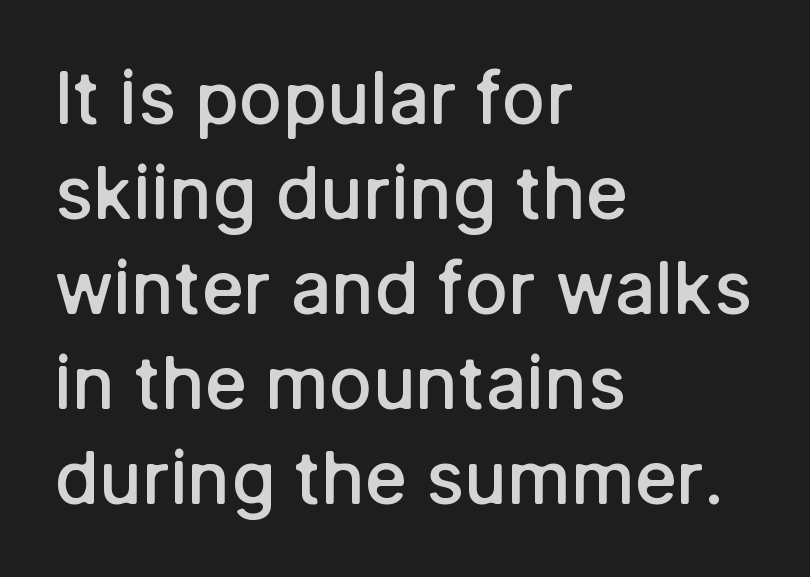
Here the designer chose a conventional face with non-uniform glyph widths. Vertically, the passage feels balanced, rows spaced as you'd expect. The glyphs are unaccompanied by any horizontal stroke below them. Grotesque or geometric, the face here clearly has no serifs. Reading down the block, your eye returns to a fixed left position each line.
